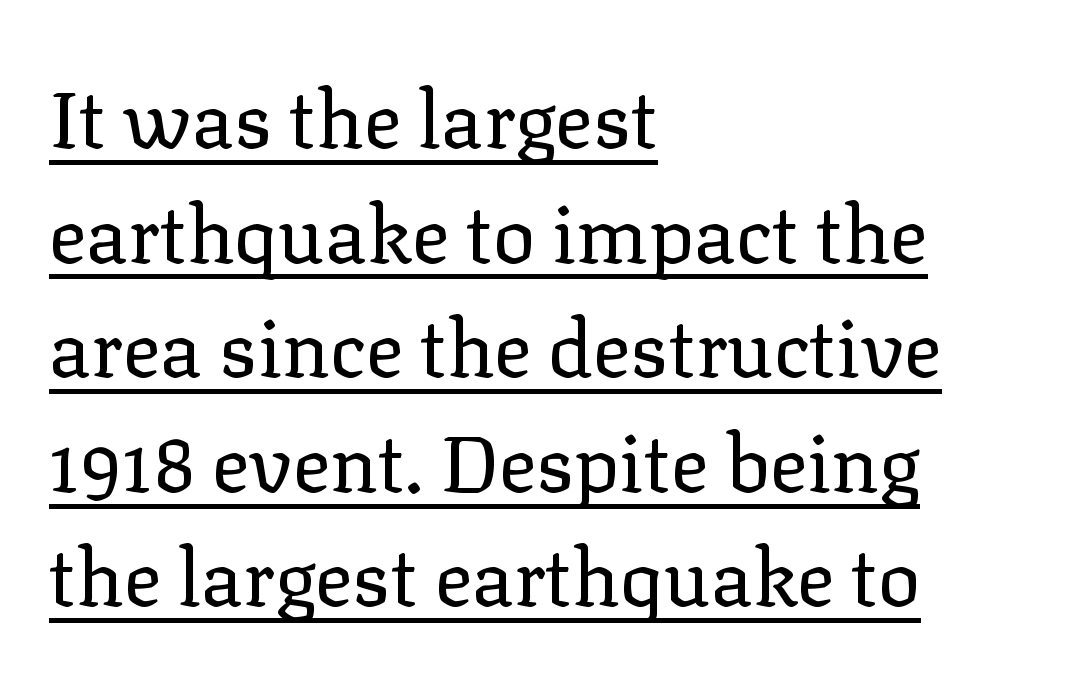
{"serif": "yes", "italic": "no", "bold": "no", "weight": "regular", "width": "normal", "stroke_contrast": "low", "x_height": "medium", "monospaced": "no", "underline": "yes", "align": "left", "line_spacing": "normal", "line_spacing_ratio": 1.45, "letter_spacing": "normal", "letter_spacing_em": 0.0, "glyph_px": 79}
